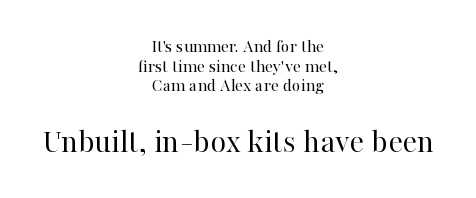
Is this a fixed-width face? No — the glyphs have proportional, varying widths. The passage shown begins with its smaller block and ends with its larger one. Small tapered or slab feet sit at the stroke ends, so this counts as serif. The rag falls on both sides of this text block equally. Notice how the stems are strictly vertical — no italics here.
